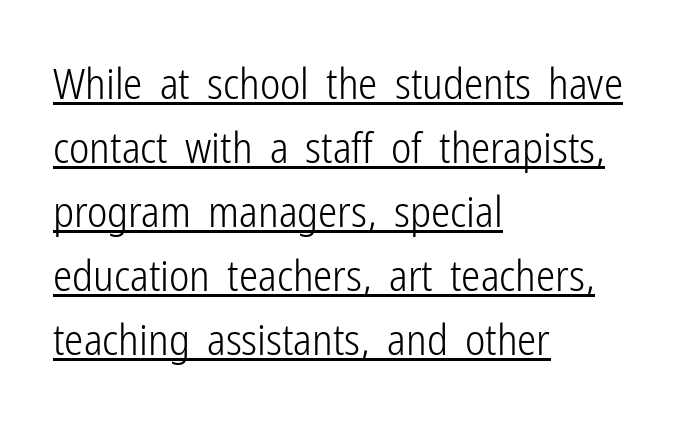
Typeset ragged right — the left edge is the straight one. The type is set solid horizontally, with unmodified tracking. The specimen reads as upright at a glance. The weight would be labelled regular, book, light, or lighter still. The sample's only ornament is a line tracing under the words.
